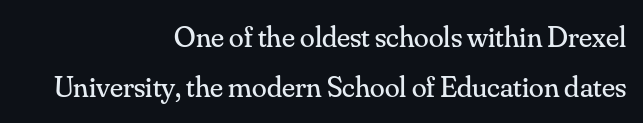
{"serif": "yes", "italic": "no", "bold": "no", "weight": "regular", "width": "normal", "stroke_contrast": "medium", "x_height": "small", "monospaced": "no", "underline": "no", "align": "right", "line_spacing": "normal", "line_spacing_ratio": 1.68, "letter_spacing": "normal", "letter_spacing_em": 0.0, "glyph_px": 30}
